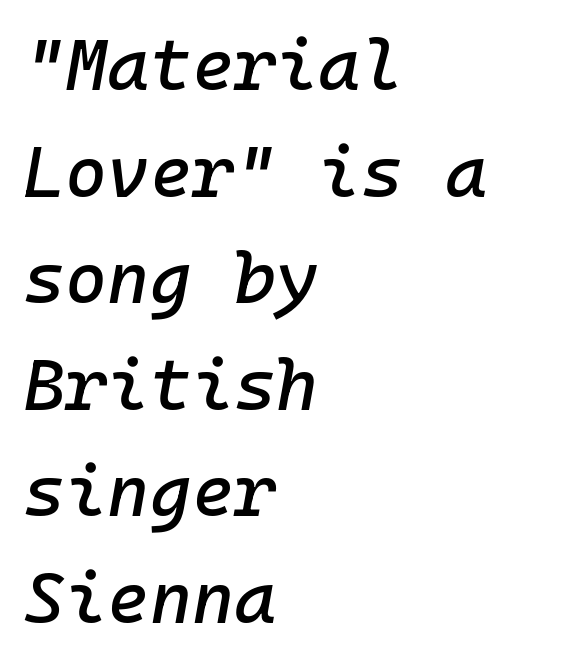
Does the copy run flush right? No — it runs flush left. Between one letter and the next there's only the usual sliver of space. Baseline-to-baseline distance is the conventional proportion of letter height. The words here are not underlined. Slanted lettering throughout.
